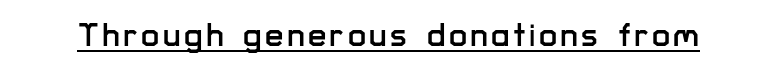
The characters display no serif detailing; their extremities are plain. The face used here is proportionally spaced, like ordinary book or web type. Posture: straight, roman, zero tilt. Looks like someone drew a line under every word here.
